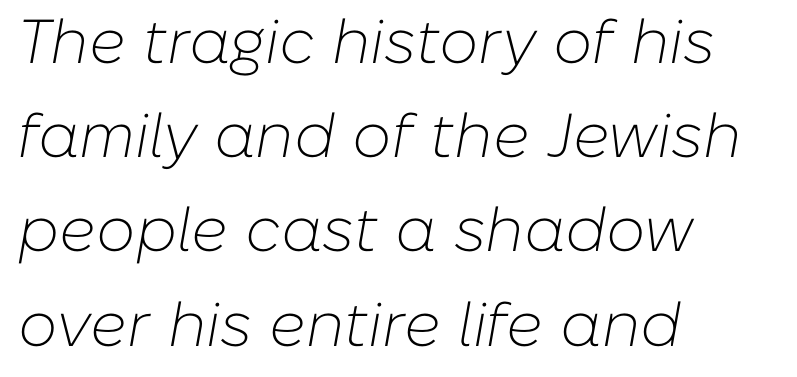
{"italic": "yes", "lean": "right", "slant_degrees": 10, "bold": "no", "weight": "light", "width": "normal", "stroke_contrast": "low", "x_height": "medium", "monospaced": "no", "underline": "no", "align": "left", "line_spacing": "normal", "line_spacing_ratio": 1.52, "letter_spacing": "normal", "letter_spacing_em": 0.0, "glyph_px": 62}
